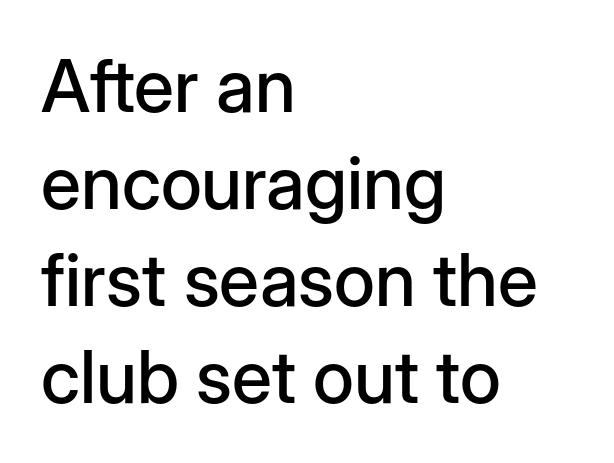
Leading matches the norm, producing a regular column. Which margin do the lines hug? The left one — the right edge is uneven. Unlike a traditional serif, this face leaves its strokes unadorned. Caption: standard tracking, unaltered. No word sits above an underline.
